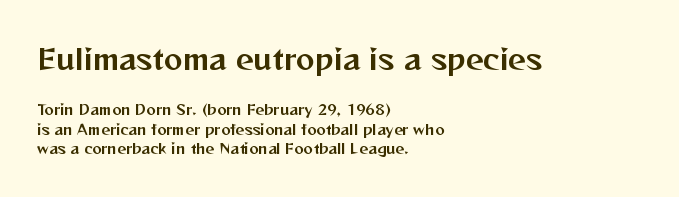
Line spacing here is normal. There is no visible air inserted between adjacent glyphs. Think of a printed novel: that variable character pitch is what you see here. Line starts are locked; line ends wander. Bigger letters appear in the top chunk; the bottom chunk is reduced. Look at the bottom of the vertical strokes: they stop flat, with no serifs.
